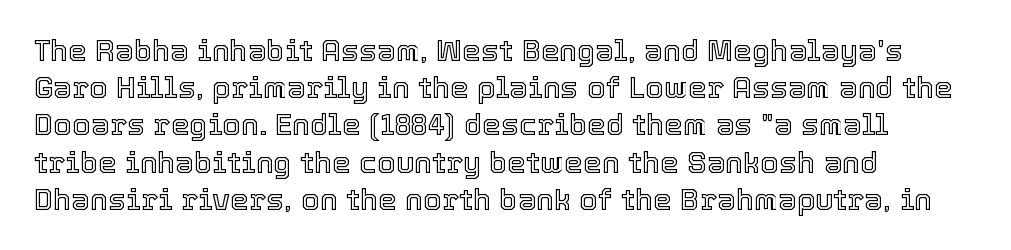
{"italic": "no", "width": "normal", "x_height": "medium", "monospaced": "no", "underline": "no", "align": "left", "line_spacing_ratio": 1.24, "letter_spacing": "normal", "letter_spacing_em": 0.0, "glyph_px": 30}
